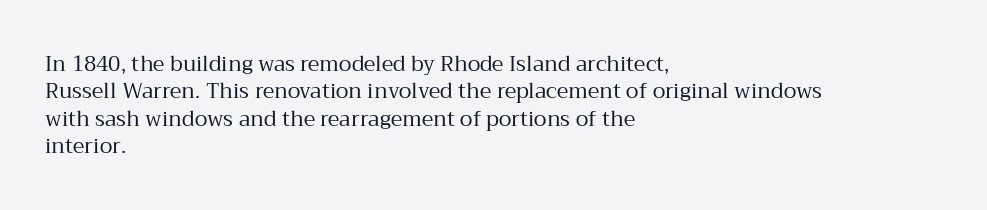
Q: Is the text bold? A: No.
Q: Is the text italic (slanted)? A: No, it is upright.
Q: Is the text underlined? A: No.
Q: How is the paragraph aligned? A: Left-aligned.
Q: Is the spacing between letters normal or unusually wide? A: Normal.
Q: Is the spacing between lines tight, normal or loose? A: Normal.
